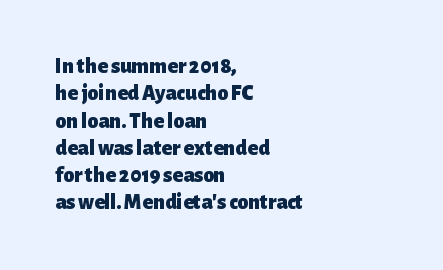
Chunky letters — that's bold for sure. Caption: standard tracking, unaltered. Descenders are the only things crossing below the line. Typeset ragged right — the left edge is the straight one. The letters stand upright; this is a roman face.
